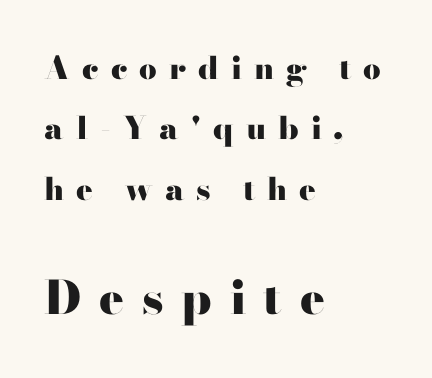
Q: Is the text bold? A: Yes.
Q: Is the text italic (slanted)? A: No, it is upright.
Q: Is the typeface a serif or a sans-serif typeface? A: Serif.
Q: Is the text underlined? A: No.
Q: How is the paragraph aligned? A: Left-aligned.
Q: Is the spacing between letters normal or unusually wide? A: Unusually wide.
Q: Is the spacing between lines tight, normal or loose? A: Loose.
Q: Which block of text is set in a larger size, the first (top) or the second (bottom)? A: The second (bottom) one.
Q: Width (condensed, normal, or wide)? A: Wide.
Q: Stroke contrast? A: High.
Q: x-height? A: Small.
Q: Monospaced? A: No.
